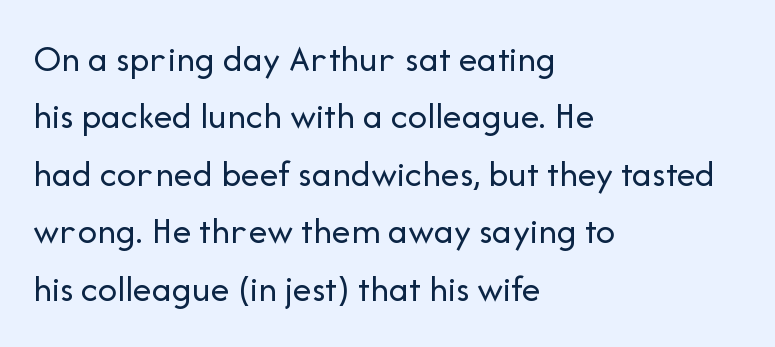
{"serif": "no", "italic": "no", "bold": "no", "weight": "regular", "width": "normal", "stroke_contrast": "low", "x_height": "medium", "monospaced": "no", "underline": "no", "align": "left", "line_spacing": "normal", "line_spacing_ratio": 1.51, "letter_spacing": "normal", "letter_spacing_em": 0.0, "glyph_px": 38}
